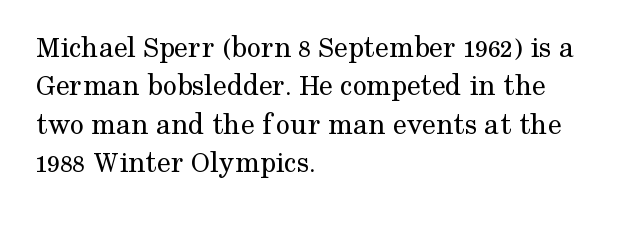
The strip under each line holds only bare page. Spacing between characters is what you'd get straight out of the box. A serif font was chosen for this passage. The rendering uses natural spacing where letterforms have individual widths. Typeset ragged right — the left edge is the straight one. The type sits square on the baseline with zero lean.
